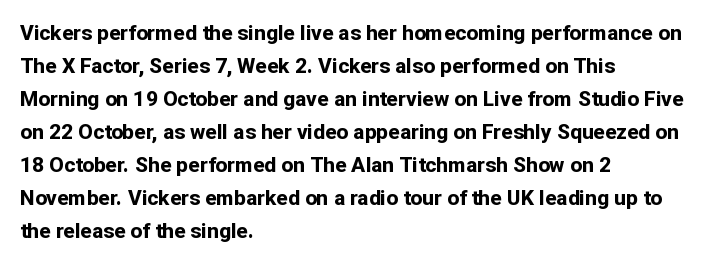
The image shows 21 px bold type, upright; set left-aligned, normal line spacing (1.57x), normal letter spacing, not underlined.
